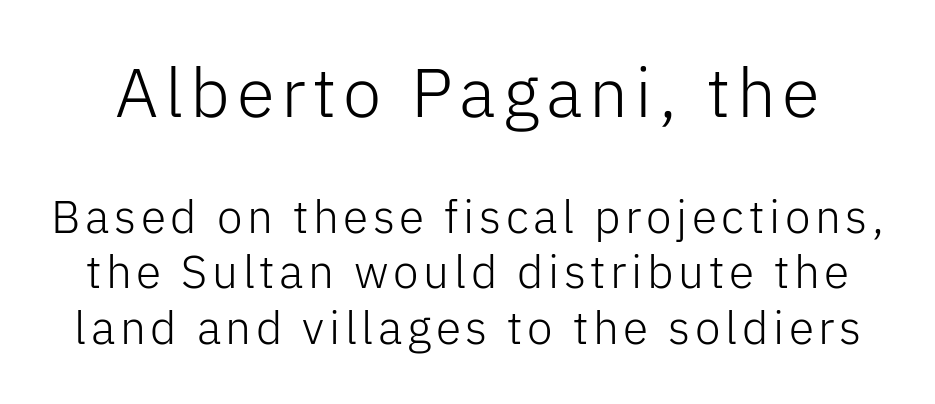
Q: Is the text bold? A: No.
Q: Is the text italic (slanted)? A: No, it is upright.
Q: Is the typeface a serif or a sans-serif typeface? A: Sans-serif.
Q: Is the text underlined? A: No.
Q: Which block of text is set in a larger size, the first (top) or the second (bottom)? A: The first (top) one.
Q: Width (condensed, normal, or wide)? A: Normal.
Q: Stroke contrast? A: Low.
Q: x-height? A: Medium.
Q: Monospaced? A: No.
